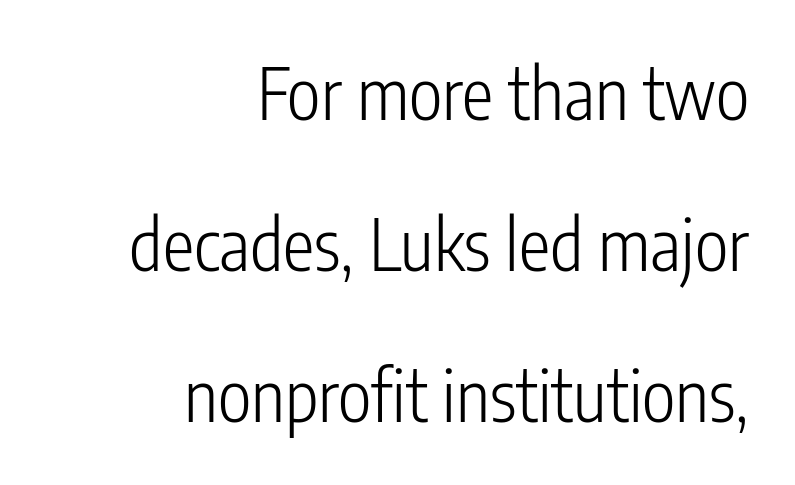
Q: Is the text bold? A: No.
Q: Is the text italic (slanted)? A: No, it is upright.
Q: Is the typeface a serif or a sans-serif typeface? A: Sans-serif.
Q: Is the text underlined? A: No.
Q: How is the paragraph aligned? A: Right-aligned.
Q: Is the spacing between letters normal or unusually wide? A: Normal.
Q: Is the spacing between lines tight, normal or loose? A: Loose.
Q: Width (condensed, normal, or wide)? A: Condensed.
Q: Stroke contrast? A: Low.
Q: x-height? A: Medium.
Q: Monospaced? A: No.
